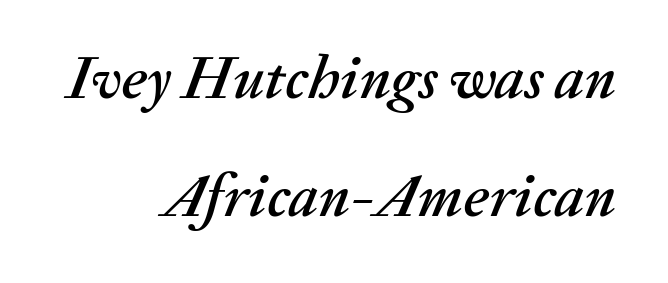
Observe the lean: these are italic letterforms. The lines in this sample share a right terminus and differ only in where they begin. You could call the tracking neutral — neither tight nor loose. The face used here is proportionally spaced, like ordinary book or web type.
